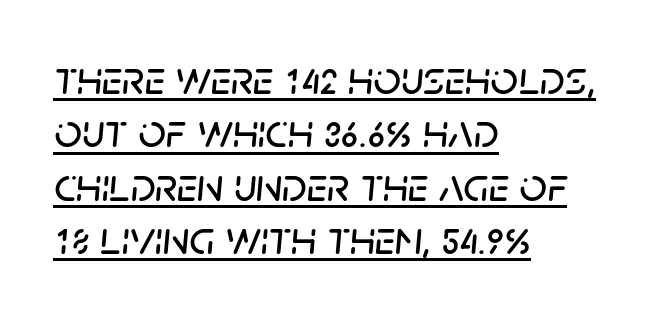
Q: Is the text italic (slanted)? A: Yes, it leans right by about 5 degrees.
Q: Is the text underlined? A: Yes.
Q: How is the paragraph aligned? A: Left-aligned.
Q: Is the spacing between letters normal or unusually wide? A: Normal.
Q: Is the spacing between lines tight, normal or loose? A: Tight.
Q: Width (condensed, normal, or wide)? A: Normal.
Q: Stroke contrast? A: Low.
Q: x-height? A: Large.
Q: Monospaced? A: No.
